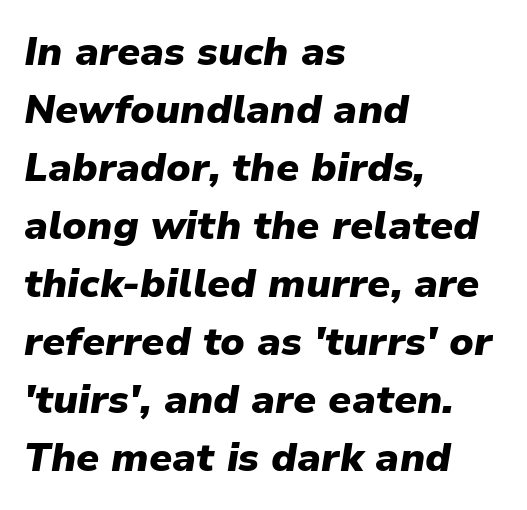
{"italic": "yes", "lean": "right", "slant_degrees": 9, "bold": "yes", "weight": "heavy", "width": "normal", "stroke_contrast": "low", "x_height": "medium", "monospaced": "no", "underline": "no", "align": "left", "line_spacing": "normal", "line_spacing_ratio": 1.45, "letter_spacing": "normal", "letter_spacing_em": 0.0, "glyph_px": 40}
